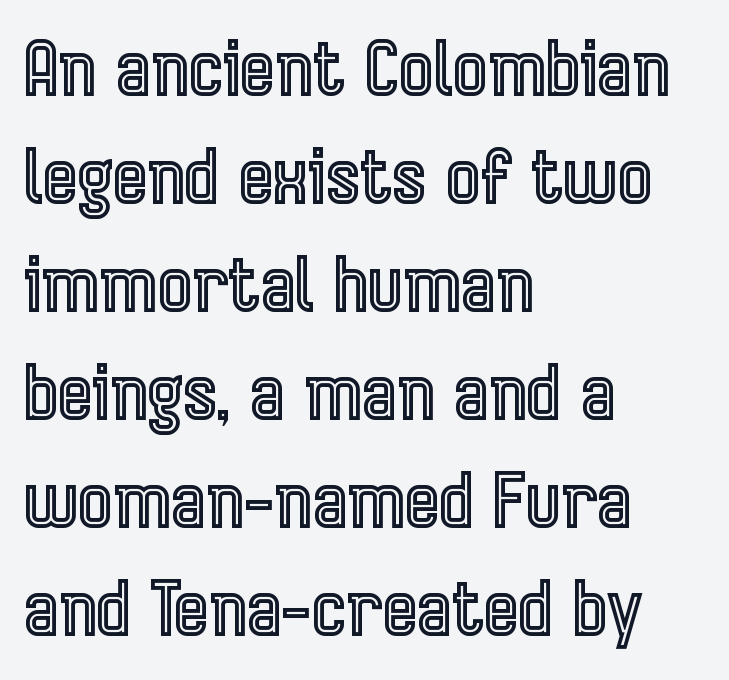
A student would call this left alignment; a typographer would say flush left, rag right. Students, observe: this is what conventionally led text looks like. Unlike italic type, these characters show no tilt at all. Nobody touched the tracking dial on this one. These lines are rendered in a variable-pitch font. The zone under the glyphs is completely vacant.
